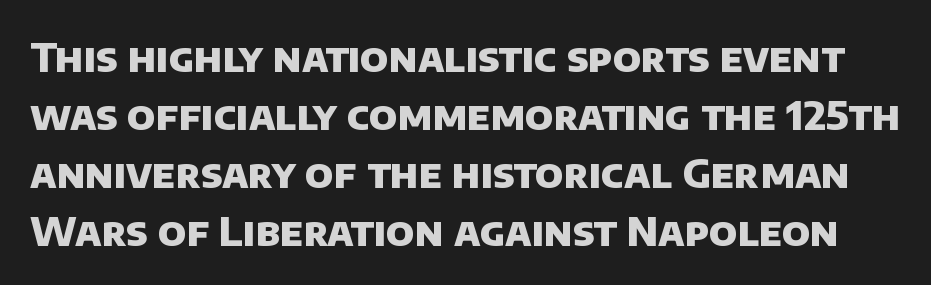
Q: Is the text bold? A: Yes.
Q: Is the typeface a serif or a sans-serif typeface? A: Sans-serif.
Q: Is the text underlined? A: No.
Q: Is the spacing between letters normal or unusually wide? A: Normal.
Q: Is the spacing between lines tight, normal or loose? A: Normal.
Q: Width (condensed, normal, or wide)? A: Normal.
Q: Stroke contrast? A: Low.
Q: x-height? A: Large.
Q: Monospaced? A: No.
